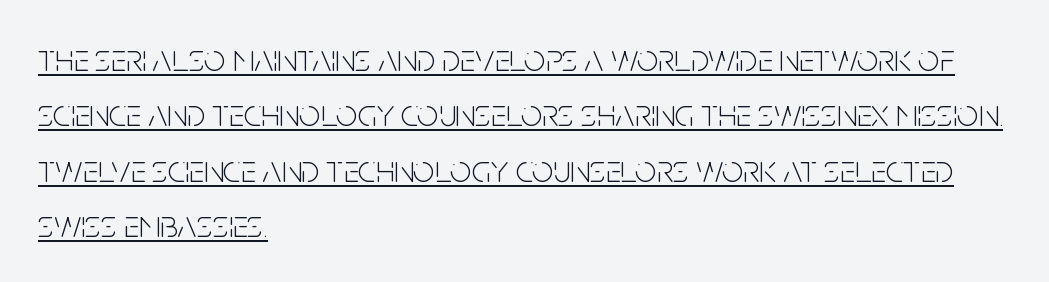
The image shows 38 px light, condensed sans-serif type, upright; set left-aligned, normal line spacing (1.46x), normal letter spacing, underlined; low stroke contrast and a large x-height.
